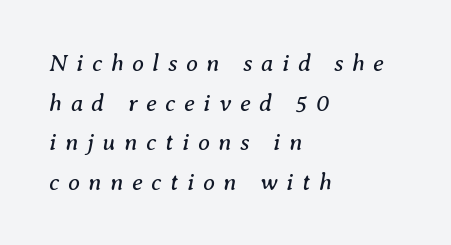
Q: Is the text bold? A: No.
Q: Is the text italic (slanted)? A: Yes, it leans right by about 8 degrees.
Q: Is the text underlined? A: No.
Q: How is the paragraph aligned? A: Left-aligned.
Q: Is the spacing between letters normal or unusually wide? A: Unusually wide.
Q: Is the spacing between lines tight, normal or loose? A: Normal.
